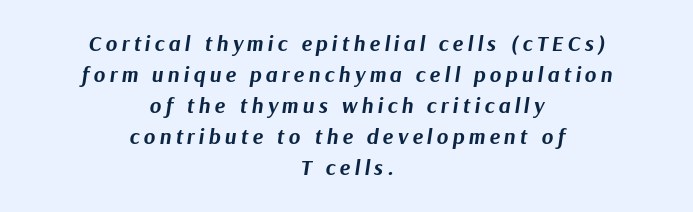
The image shows 22 px bold type, italic (leaning right); set centered, normal line spacing (1.41x), not underlined.
